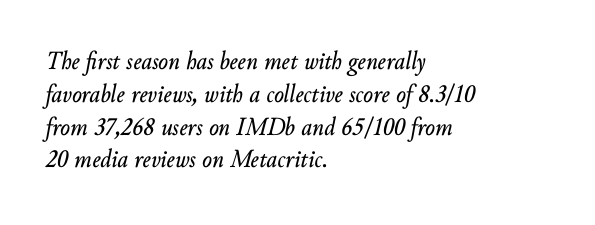
The rag falls on the right side of this text block. Quick note: italic. The tracking reads as untouched default to a designer's eye. A normal amount of white space separates one row of letters from the next. Nobody drew a line under any word here.
